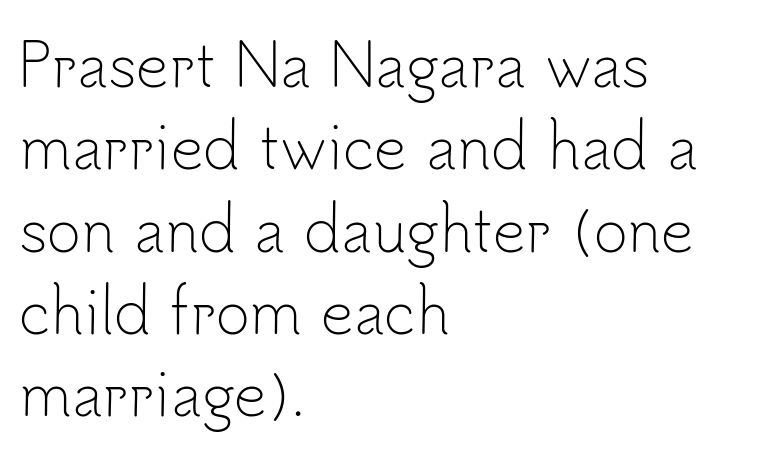
Q: Is the text bold? A: No.
Q: Is the text italic (slanted)? A: No, it is upright.
Q: Is the typeface a serif or a sans-serif typeface? A: Sans-serif.
Q: Is the text underlined? A: No.
Q: How is the paragraph aligned? A: Left-aligned.
Q: Is the spacing between letters normal or unusually wide? A: Normal.
Q: Is the spacing between lines tight, normal or loose? A: Normal.
Q: Width (condensed, normal, or wide)? A: Normal.
Q: Stroke contrast? A: Low.
Q: x-height? A: Small.
Q: Monospaced? A: No.
